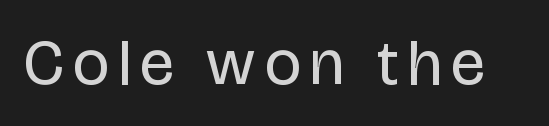
Q: Is the text bold? A: No.
Q: Is the text italic (slanted)? A: No, it is upright.
Q: Is the typeface a serif or a sans-serif typeface? A: Sans-serif.
Q: Is the text underlined? A: No.
Q: Width (condensed, normal, or wide)? A: Condensed.
Q: Stroke contrast? A: Low.
Q: x-height? A: Large.
Q: Monospaced? A: No.
